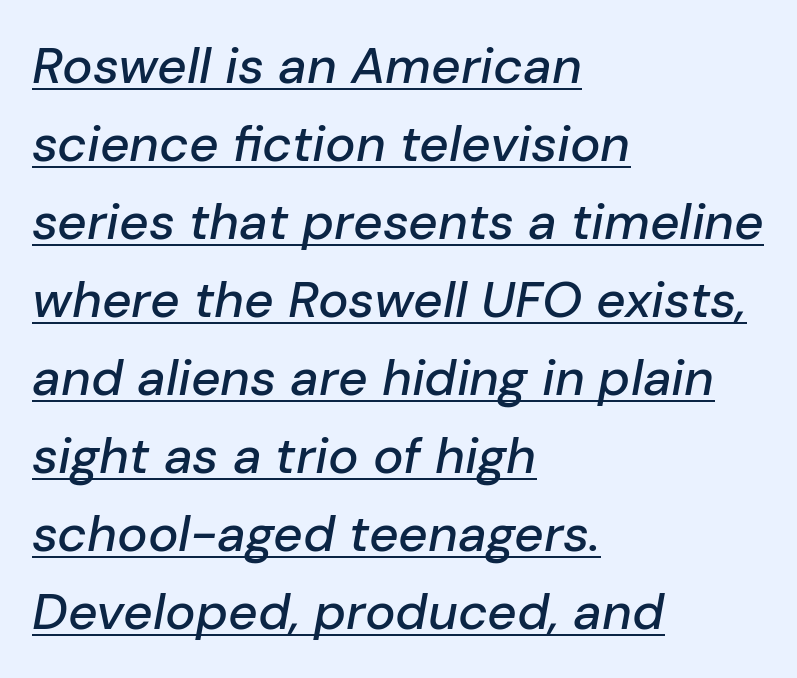
The image shows 51 px text type, italic (leaning right); set left-aligned, normal line spacing (1.53x), normal letter spacing, underlined; low stroke contrast and a medium x-height.
